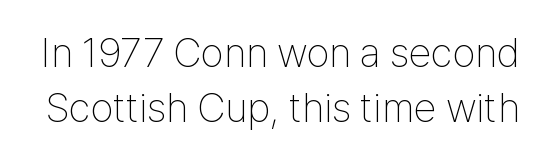
Between one letter and the next there's only the usual sliver of space. Clear beneath every line of the passage. Each letter's strokes conclude bluntly, with no projecting serifs. The strokes are not fattened; the text isn't bold.
